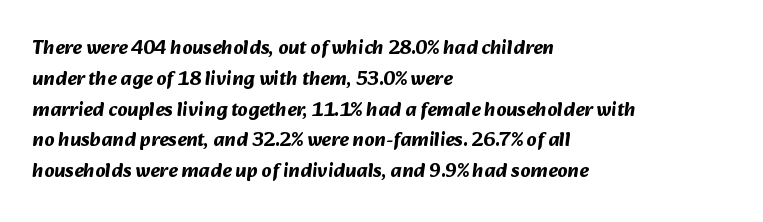
Q: Is the text bold? A: Yes.
Q: Is the text underlined? A: No.
Q: How is the paragraph aligned? A: Left-aligned.
Q: Is the spacing between letters normal or unusually wide? A: Normal.
Q: Is the spacing between lines tight, normal or loose? A: Normal.
